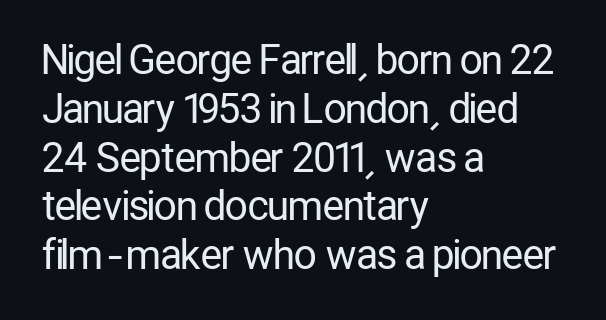
Horizontal alignment here is leftward, the default for most running prose. Standard letterfit; no display-style spreading of the glyphs. Character widths vary here, with narrow letters taking less room than wide ones. Posture: straight, roman, zero tilt.
